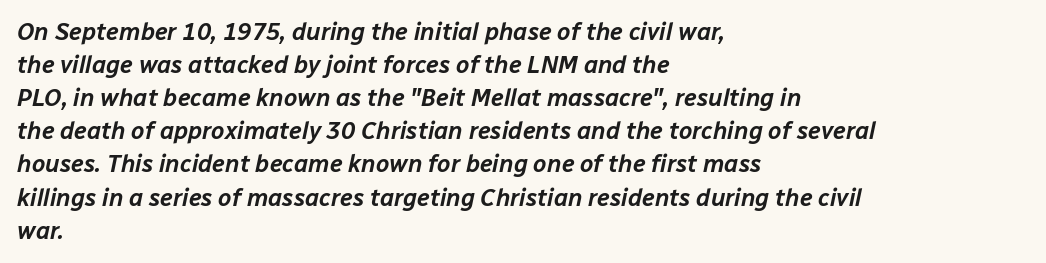
Beneath every word, the page is bare. These lines sit exactly where default settings would place them. Where is the straight margin? On the left. Would a proofreader flag this as italicized? Yes.
